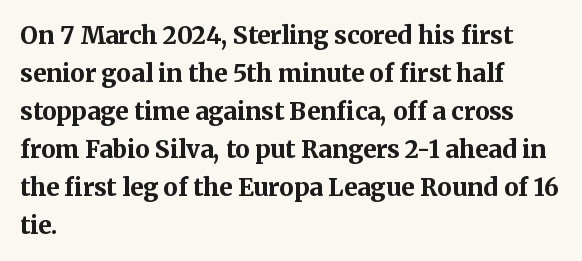
The image shows 24 px bold type, upright; set left-aligned, normal line spacing (1.58x), normal letter spacing, not underlined.
